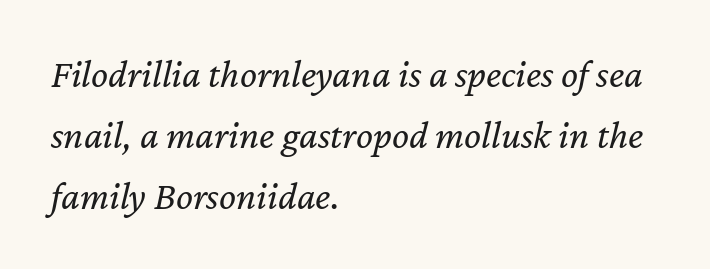
{"italic": "yes", "lean": "right", "slant_degrees": 12, "bold": "no", "weight": "regular", "width": "normal", "stroke_contrast": "low", "x_height": "medium", "monospaced": "no", "underline": "no", "align": "left", "line_spacing": "normal", "line_spacing_ratio": 1.52, "letter_spacing": "normal", "letter_spacing_em": 0.0, "glyph_px": 40}
